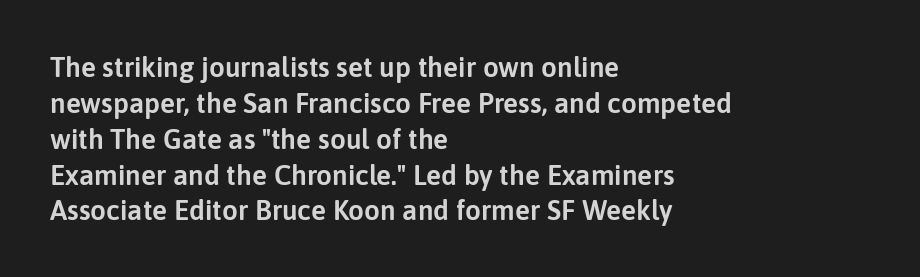
Q: Is the text italic (slanted)? A: No, it is upright.
Q: Is the typeface a serif or a sans-serif typeface? A: Sans-serif.
Q: Is the text underlined? A: No.
Q: How is the paragraph aligned? A: Left-aligned.
Q: Is the spacing between letters normal or unusually wide? A: Normal.
Q: Is the spacing between lines tight, normal or loose? A: Normal.
Q: Width (condensed, normal, or wide)? A: Normal.
Q: Stroke contrast? A: Low.
Q: x-height? A: Medium.
Q: Monospaced? A: No.
